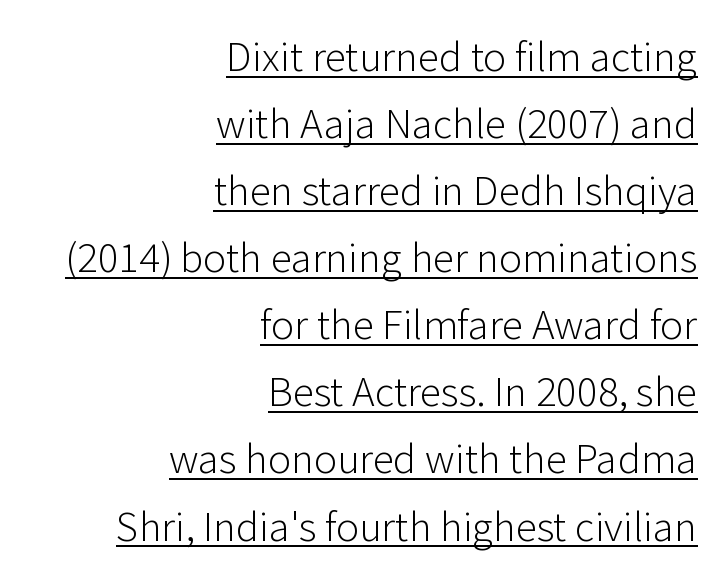
The image shows 43 px light sans-serif type, upright; set right-aligned, normal line spacing (1.56x), normal letter spacing, underlined; low stroke contrast and a medium x-height.
